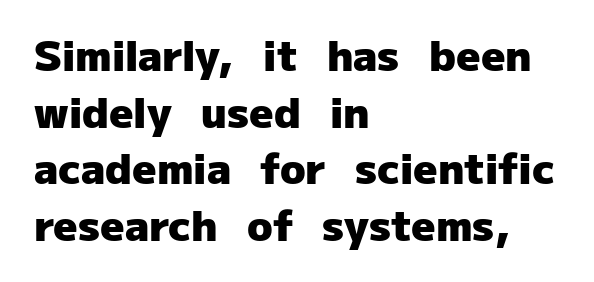
The image shows 42 px heavy sans-serif type, upright; set left-aligned, normal line spacing (1.35x), normal letter spacing, not underlined; low stroke contrast and a medium x-height.
